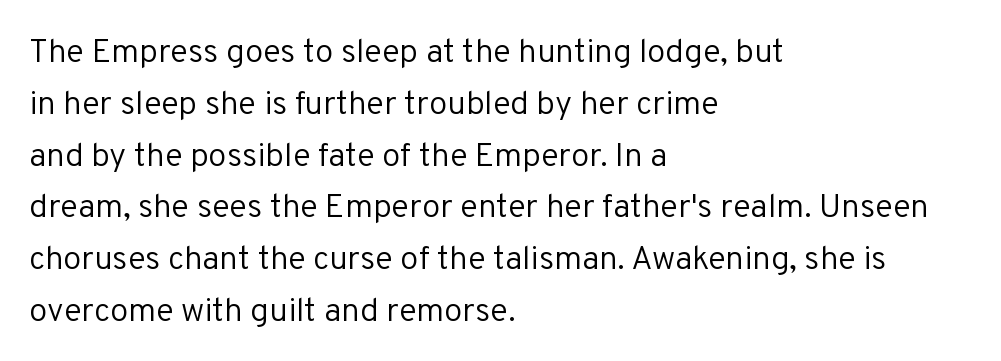
A classic flush-left, rag-right setting is used for this passage. Does the leading feel generous? No, just average. The rendering keeps characters at their native spacing. The face used here is proportionally spaced, like ordinary book or web type. Stroke terminals: plain, sans-serif.
